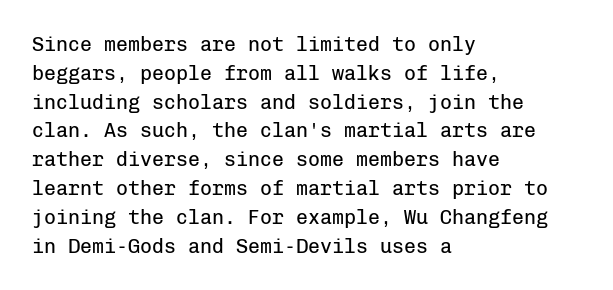
Vertical strokes here are truly vertical. The typesetting does not lean heavy: it is not bold. These lines keep a tight, regular rhythm from letter to letter. Anything drawn beneath the words? Only blank space. The designer left line spacing at the default. Caption: multi-line text, flush left, ragged right.
